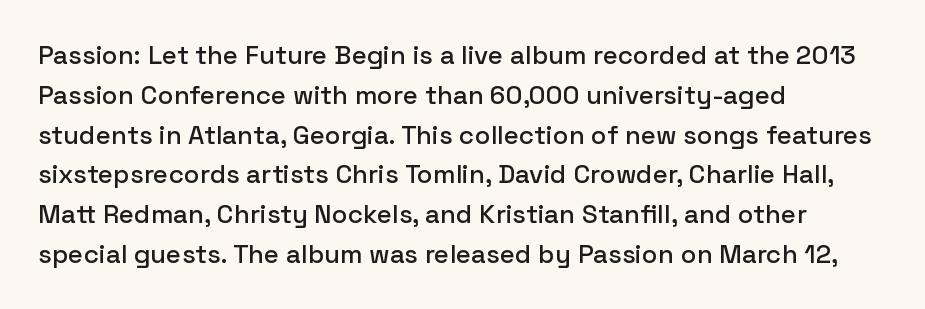
Q: Is the text italic (slanted)? A: No, it is upright.
Q: Is the text underlined? A: No.
Q: How is the paragraph aligned? A: Left-aligned.
Q: Is the spacing between letters normal or unusually wide? A: Normal.
Q: Is the spacing between lines tight, normal or loose? A: Normal.
